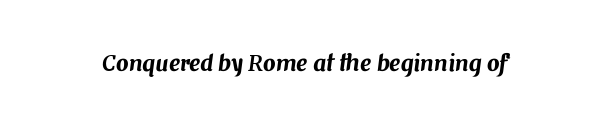
{"italic": "yes", "lean": "right", "slant_degrees": 7, "underline": "no", "letter_spacing": "normal", "letter_spacing_em": 0.0, "glyph_px": 22}
